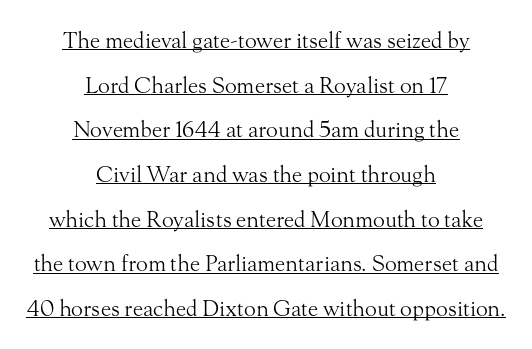
Q: Is the text bold? A: No.
Q: Is the text italic (slanted)? A: No, it is upright.
Q: Is the text underlined? A: Yes.
Q: How is the paragraph aligned? A: Centered.
Q: Is the spacing between letters normal or unusually wide? A: Normal.
Q: Is the spacing between lines tight, normal or loose? A: Loose.
